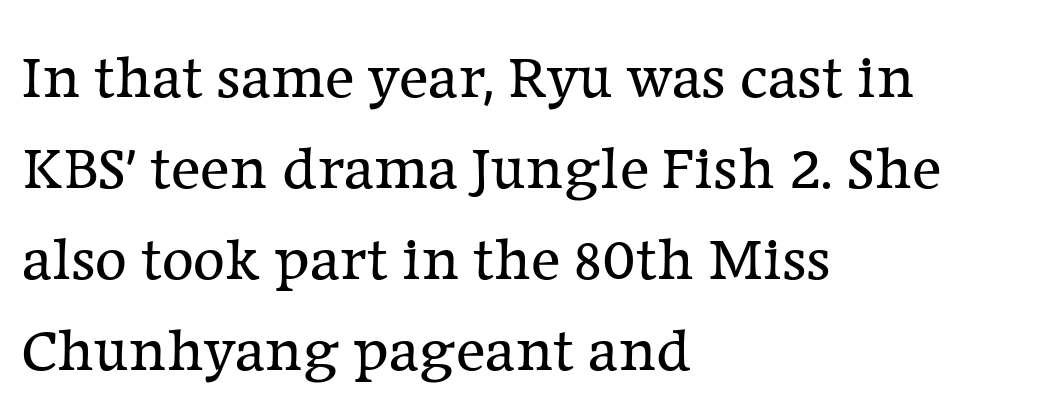
Q: Is the text bold? A: No.
Q: Is the text italic (slanted)? A: No, it is upright.
Q: Is the typeface a serif or a sans-serif typeface? A: Serif.
Q: Is the text underlined? A: No.
Q: How is the paragraph aligned? A: Left-aligned.
Q: Is the spacing between letters normal or unusually wide? A: Normal.
Q: Is the spacing between lines tight, normal or loose? A: Normal.
Q: Width (condensed, normal, or wide)? A: Normal.
Q: Stroke contrast? A: Low.
Q: x-height? A: Medium.
Q: Monospaced? A: No.
